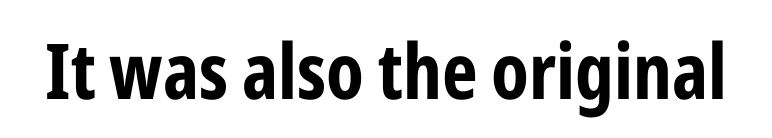
{"serif": "no", "italic": "no", "bold": "yes", "weight": "bold", "width": "condensed", "stroke_contrast": "low", "x_height": "medium", "monospaced": "no", "underline": "no", "letter_spacing": "normal", "letter_spacing_em": 0.0, "glyph_px": 77}
